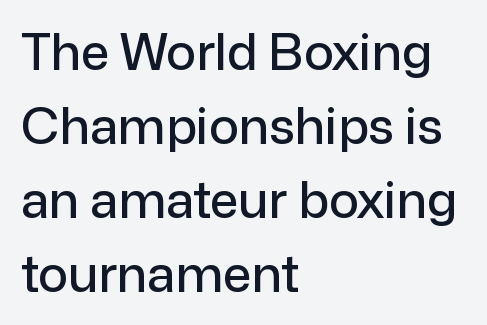
The image shows 50 px sans-serif type, upright; set left-aligned, normal line spacing (1.48x), normal letter spacing, not underlined; low stroke contrast and a medium x-height.
